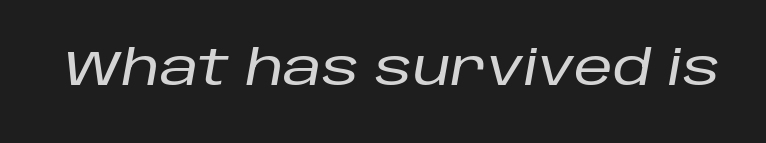
{"italic": "yes", "lean": "right", "slant_degrees": 10, "width": "normal", "stroke_contrast": "low", "x_height": "large", "monospaced": "no", "underline": "no", "letter_spacing": "normal", "letter_spacing_em": 0.0, "glyph_px": 49}
